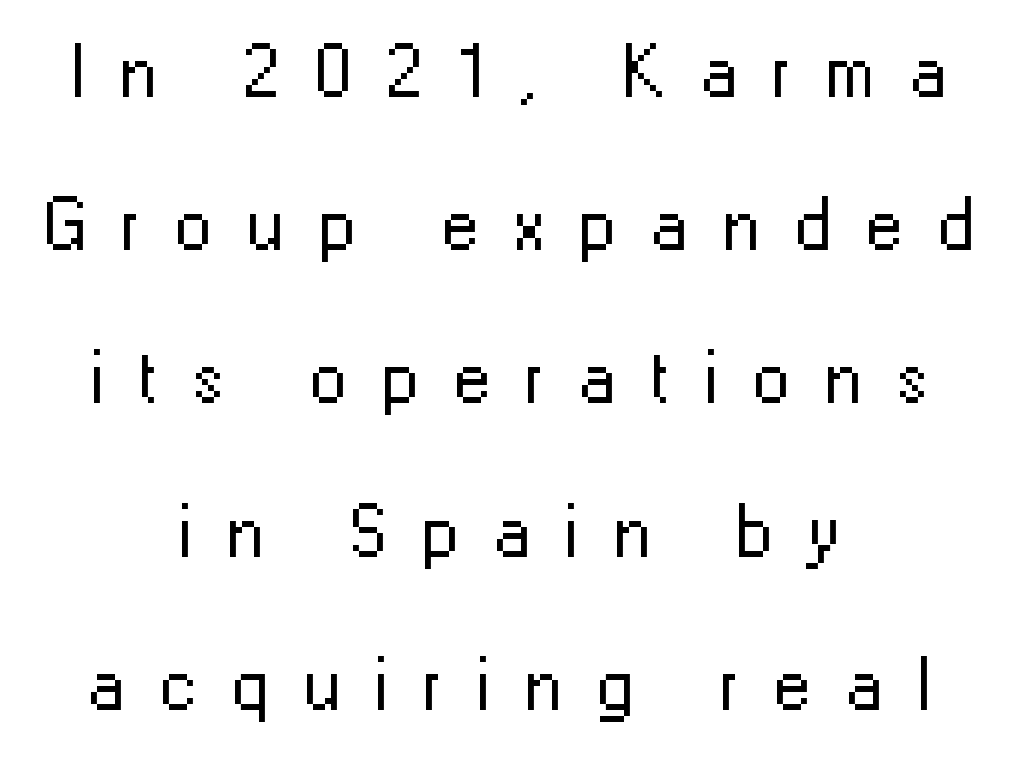
Anything drawn beneath the words? Only blank space. A typesetter would call this proportional, since set widths differ per character. Grotesque or geometric, the face here clearly has no serifs. Nothing heavy about these letters — not bold at all. Is the letter spacing exaggerated? Yes — the characters are pushed far apart. No italicization has been applied; the sample stays upright.
